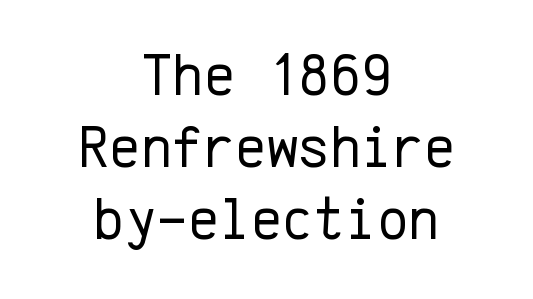
{"serif": "no", "italic": "no", "bold": "no", "weight": "regular", "width": "normal", "stroke_contrast": "low", "x_height": "medium", "monospaced": "yes", "underline": "no", "align": "center", "line_spacing_ratio": 1.2, "letter_spacing": "normal", "letter_spacing_em": 0.0, "glyph_px": 60}
